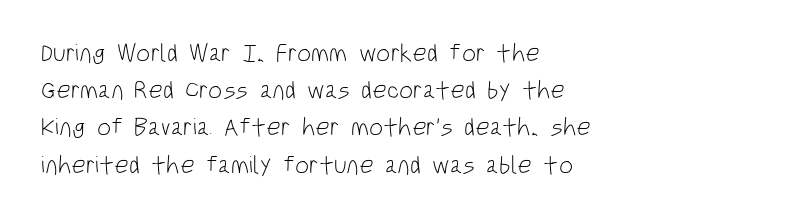
The image shows 25 px text type, upright; set left-aligned, normal line spacing (1.49x), normal letter spacing, not underlined.
